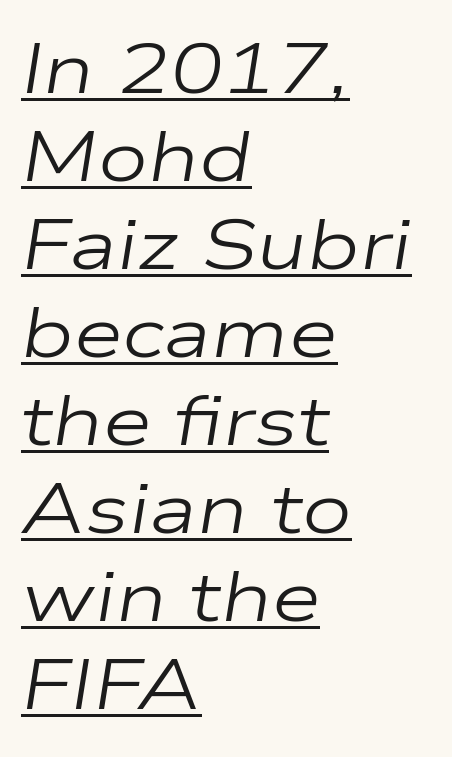
The image shows 71 px regular-weight, wide type, italic (leaning right); set left-aligned, line spacing 1.24x, normal letter spacing, underlined; low stroke contrast and a medium x-height.
